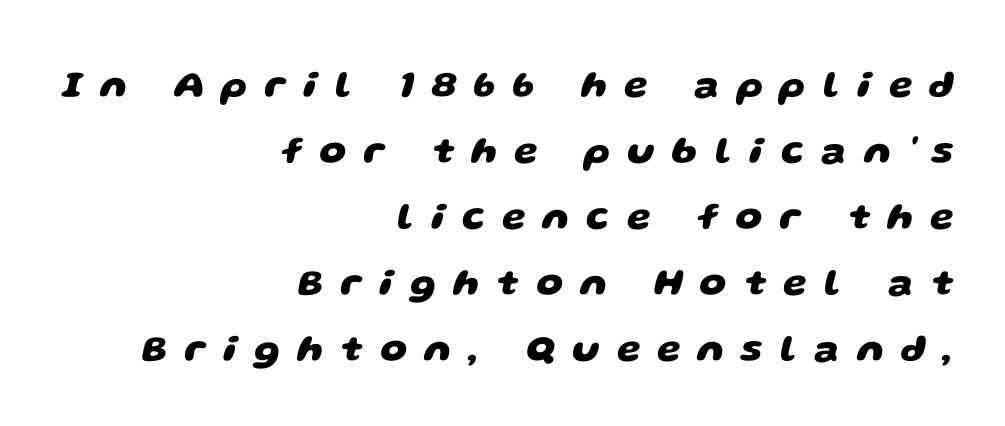
Q: Is the text bold? A: Yes.
Q: Is the typeface a serif or a sans-serif typeface? A: Sans-serif.
Q: Is the text underlined? A: No.
Q: How is the paragraph aligned? A: Right-aligned.
Q: Is the spacing between letters normal or unusually wide? A: Unusually wide.
Q: Width (condensed, normal, or wide)? A: Wide.
Q: Stroke contrast? A: Low.
Q: x-height? A: Large.
Q: Monospaced? A: No.
